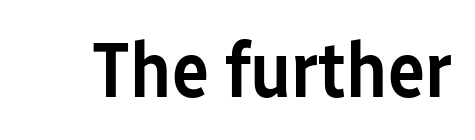
The image shows 78 px semibold, condensed sans-serif type, upright; set normal letter spacing, not underlined; low stroke contrast and a medium x-height.
